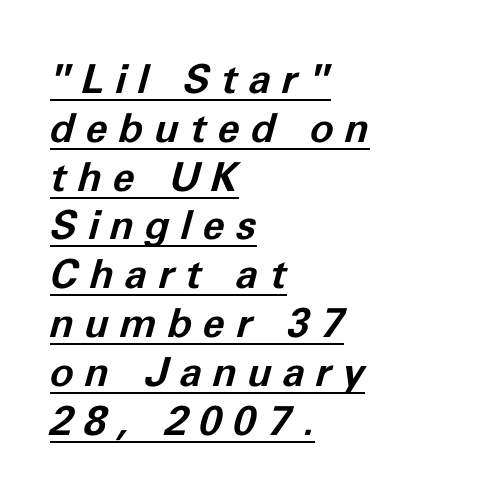
Set as a true bold cut, around the 700 mark. The line texture is sparse and dotted thanks to wide tracking. This is oblique type, the kind used for emphasis or titles. The string is rendered with underlining switched on. Which margin do the lines hug? The left one — the right edge is uneven.
